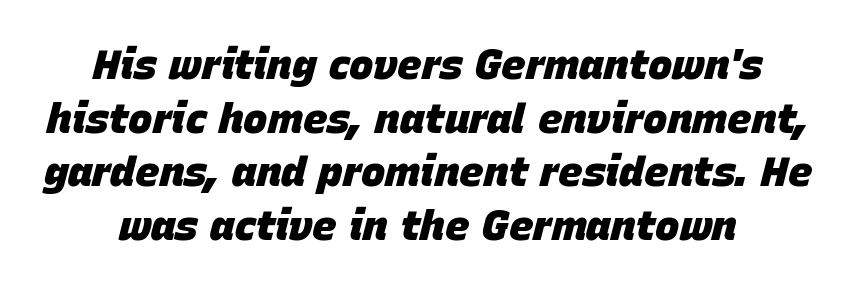
Q: Is the text bold? A: Yes.
Q: Is the text italic (slanted)? A: Yes, it leans right by about 15 degrees.
Q: Is the text underlined? A: No.
Q: How is the paragraph aligned? A: Centered.
Q: Is the spacing between letters normal or unusually wide? A: Normal.
Q: Is the spacing between lines tight, normal or loose? A: Normal.
Q: Width (condensed, normal, or wide)? A: Normal.
Q: Stroke contrast? A: Low.
Q: x-height? A: Large.
Q: Monospaced? A: No.
